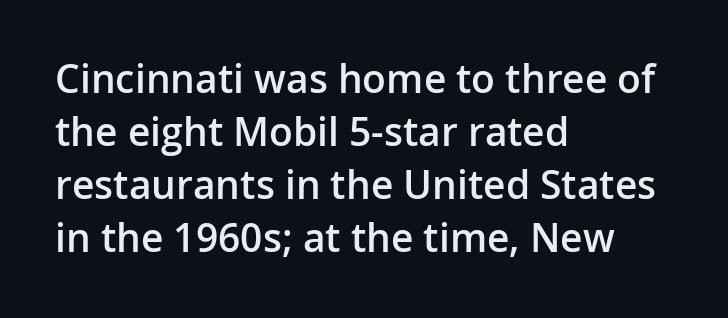
Horizontal bands of white between lines are of average thickness. The passage shown is not underscored anywhere. Typographic density is moderately raised because the face is semibold. Layout note: lines flush left. The line texture is even and compact thanks to regular tracking.
